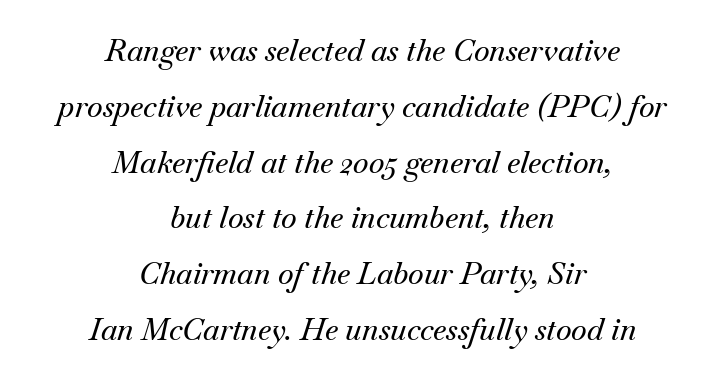
{"serif": "yes", "italic": "yes", "lean": "right", "slant_degrees": 18, "width": "normal", "stroke_contrast": "medium", "x_height": "small", "monospaced": "no", "underline": "no", "align": "center", "line_spacing_ratio": 1.86, "letter_spacing": "normal", "letter_spacing_em": 0.0, "glyph_px": 30}
